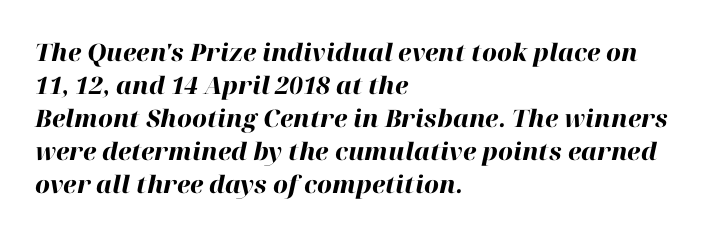
Q: Is the text bold? A: Yes.
Q: Is the text italic (slanted)? A: Yes, it leans right by about 12 degrees.
Q: Is the text underlined? A: No.
Q: How is the paragraph aligned? A: Left-aligned.
Q: Is the spacing between letters normal or unusually wide? A: Normal.
Q: Is the spacing between lines tight, normal or loose? A: Normal.
